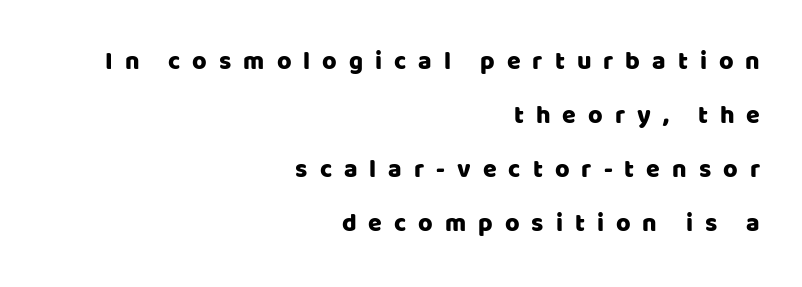
The image shows 25 px text type, upright; set right-aligned, loose line spacing (2.16x), unusually wide letter spacing (+0.48 em), not underlined.
